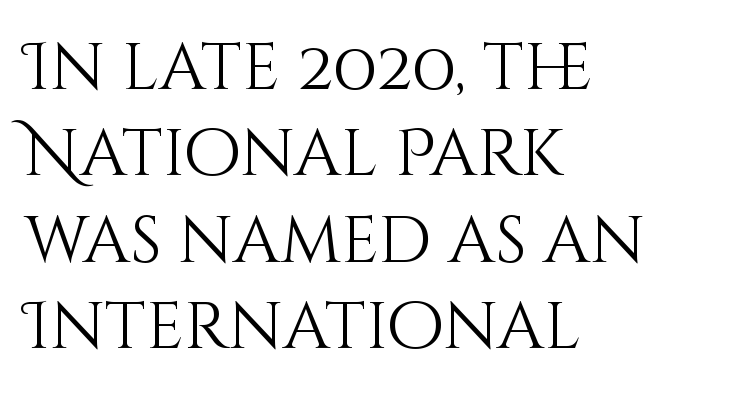
Caption: face not bold, strokes unweighted. Rule under the text: the space is simply empty. Regarding leading, the lines here are spaced in the standard way. The passage shown has conventional tracking throughout.
